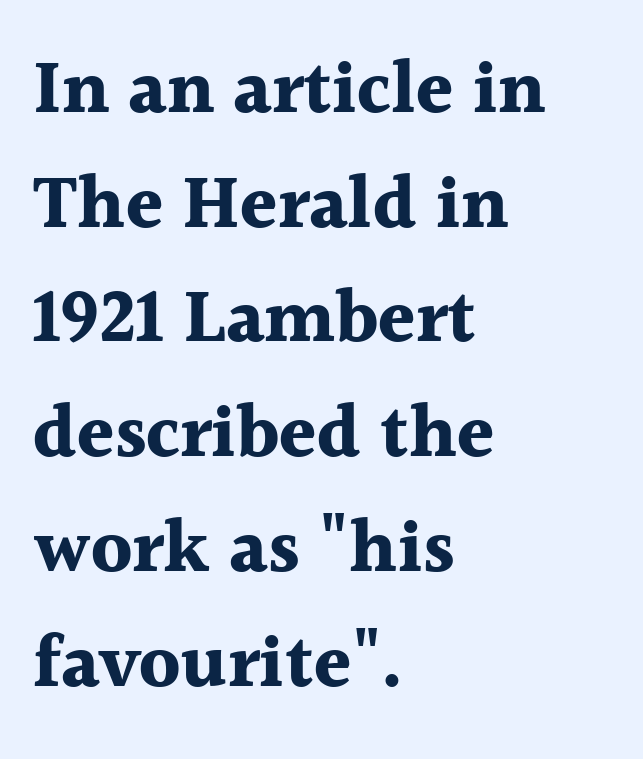
{"serif": "yes", "italic": "no", "bold": "yes", "weight": "bold", "width": "normal", "x_height": "medium", "monospaced": "no", "underline": "no", "align": "left", "line_spacing": "normal", "line_spacing_ratio": 1.53, "letter_spacing": "normal", "letter_spacing_em": 0.0, "glyph_px": 75}
